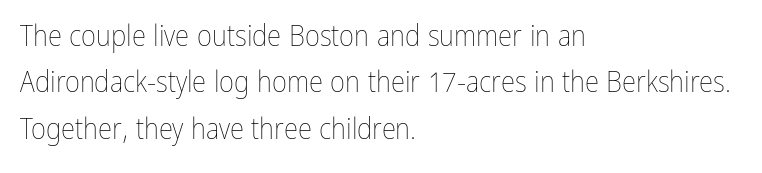
Line spacing here is normal. Weight class: somewhere from thin through regular. Look at the tracking — it's just the regular setting, nothing added. The specimen omits any rule beneath the text block's lines.
